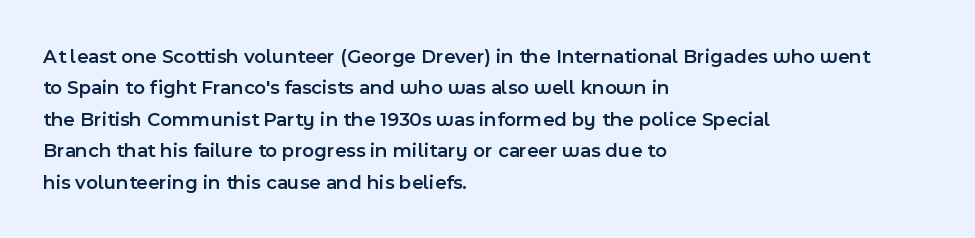
Q: Is the text bold? A: Semi-bold.
Q: Is the text italic (slanted)? A: No, it is upright.
Q: Is the text underlined? A: No.
Q: How is the paragraph aligned? A: Left-aligned.
Q: Is the spacing between letters normal or unusually wide? A: Normal.
Q: Is the spacing between lines tight, normal or loose? A: Normal.
